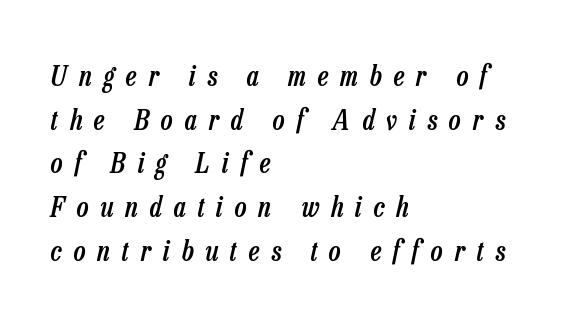
{"italic": "yes", "lean": "right", "slant_degrees": 13, "bold": "semi", "weight": "semibold", "width": "condensed", "stroke_contrast": "low", "x_height": "medium", "monospaced": "no", "underline": "no", "align": "left", "line_spacing": "normal", "line_spacing_ratio": 1.56, "letter_spacing": "wide", "letter_spacing_em": 0.43, "glyph_px": 28}
